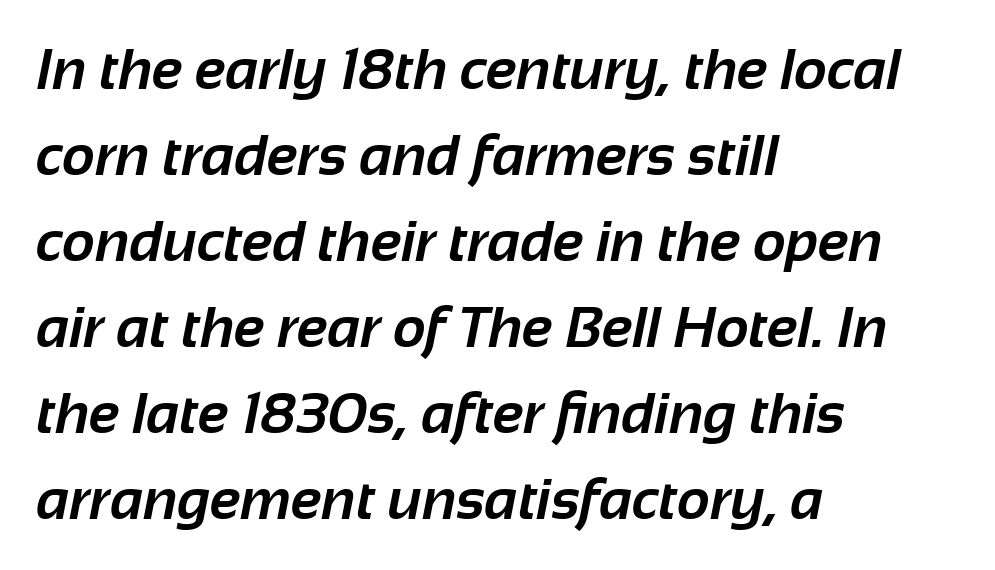
Is the letter spacing exaggerated? No — it looks like the ordinary default. The characters look thick and weighty, a clear bold. Beneath every word, the page is bare. Do the characters align in a grid? No, the font is proportional. Teacher's note: observe the even left margin — that is flush-left alignment. Stroke terminals: plain, sans-serif.
